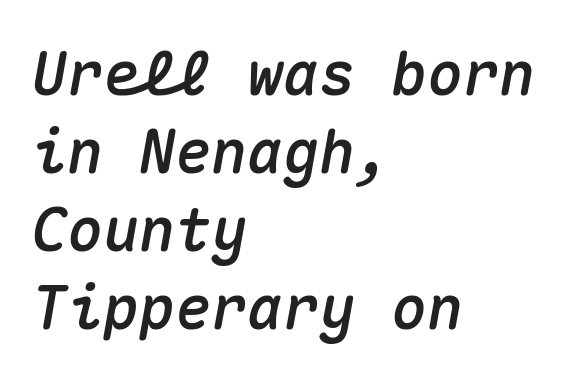
{"italic": "yes", "lean": "right", "slant_degrees": 10, "width": "normal", "stroke_contrast": "medium", "x_height": "medium", "monospaced": "yes", "underline": "no", "align": "left", "line_spacing": "normal", "line_spacing_ratio": 1.3, "letter_spacing": "normal", "letter_spacing_em": 0.0, "glyph_px": 60}
